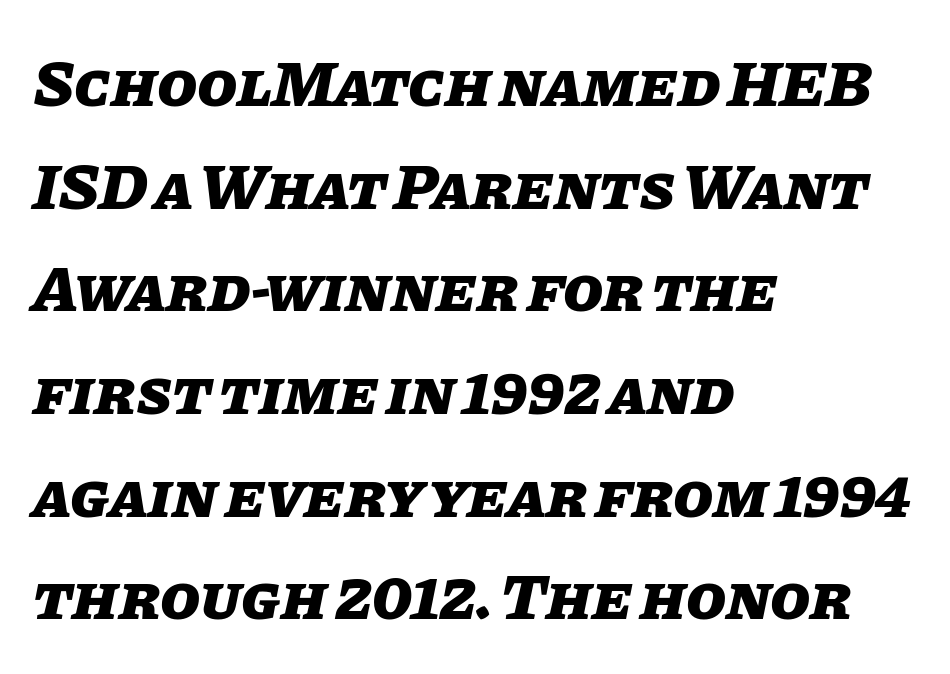
Spacing verdict: proportional, widths tailored to each character. The compositor pushed each line to the left boundary. Short note: letters normally spaced. The axis of the letterforms is tilted away from vertical.
